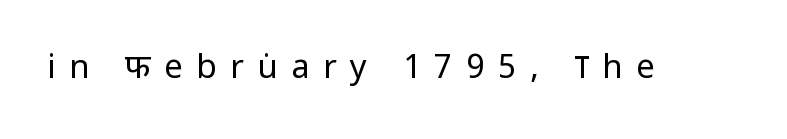
Q: Is the text bold? A: No.
Q: Is the text italic (slanted)? A: No, it is upright.
Q: Is the typeface a serif or a sans-serif typeface? A: Sans-serif.
Q: Is the text underlined? A: No.
Q: Is the spacing between letters normal or unusually wide? A: Unusually wide.
Q: Width (condensed, normal, or wide)? A: Condensed.
Q: Stroke contrast? A: Low.
Q: x-height? A: Large.
Q: Monospaced? A: No.
